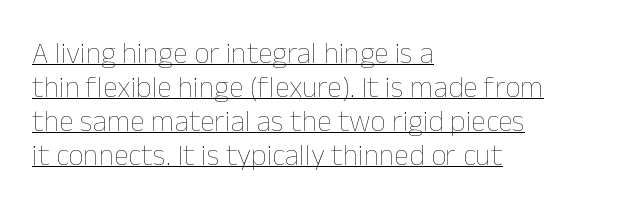
The image shows 30 px thin type, upright; set left-aligned, tight line spacing (1.13x), normal letter spacing, underlined; low stroke contrast and a medium x-height.
